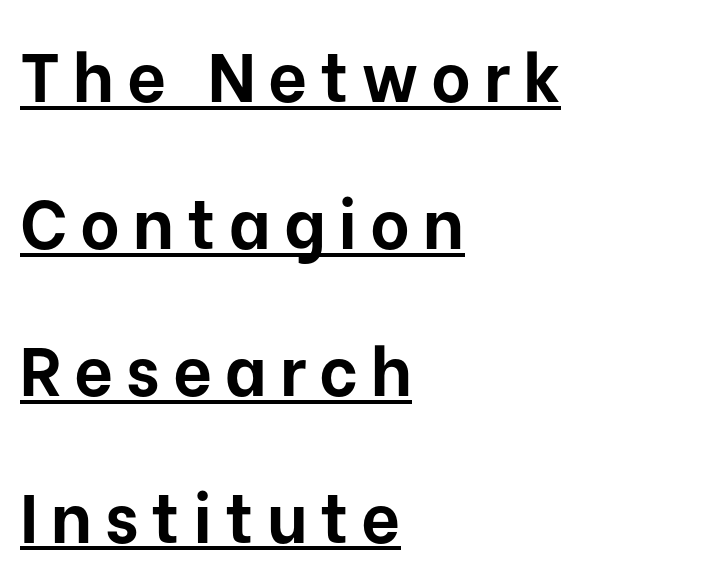
Q: Is the text bold? A: Yes.
Q: Is the text italic (slanted)? A: No, it is upright.
Q: Is the typeface a serif or a sans-serif typeface? A: Sans-serif.
Q: Is the text underlined? A: Yes.
Q: How is the paragraph aligned? A: Left-aligned.
Q: Is the spacing between lines tight, normal or loose? A: Loose.
Q: Width (condensed, normal, or wide)? A: Normal.
Q: Stroke contrast? A: Low.
Q: x-height? A: Medium.
Q: Monospaced? A: No.
